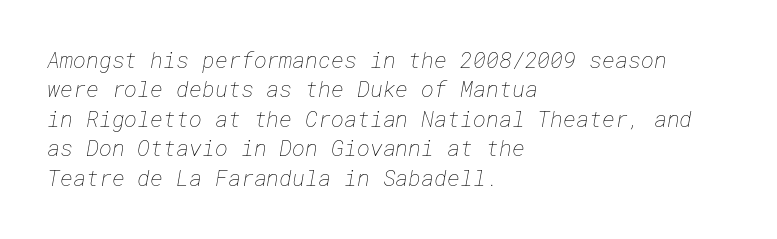
Q: Is the text bold? A: No.
Q: Is the text underlined? A: No.
Q: How is the paragraph aligned? A: Left-aligned.
Q: Is the spacing between letters normal or unusually wide? A: Normal.
Q: Is the spacing between lines tight, normal or loose? A: Normal.
